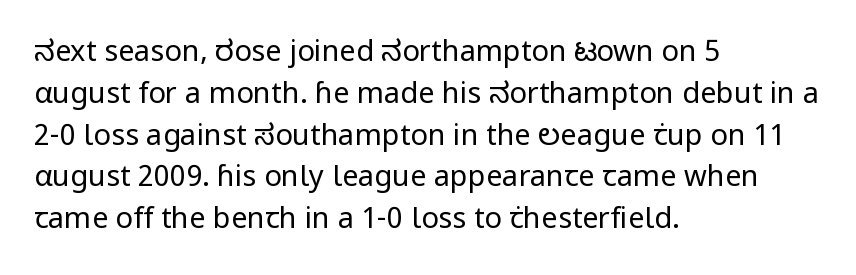
The strokes carry an ordinary text weight at most. Here the glyphs are tracked normally, forming tight word shapes. Stroke terminals: plain, sans-serif. Honestly, there is no underline to notice here at all.
